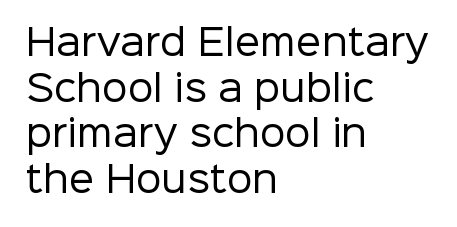
The image shows 36 px regular-weight sans-serif type, upright; set left-aligned, normal line spacing (1.27x), normal letter spacing, not underlined; low stroke contrast and a medium x-height.
